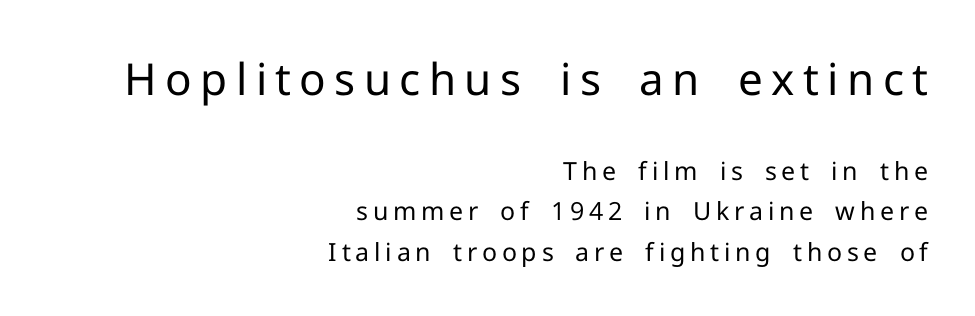
{"serif": "no", "italic": "no", "bold": "no", "weight": "regular", "width": "normal", "stroke_contrast": "low", "x_height": "medium", "monospaced": "no", "underline": "no", "align": "right", "line_spacing": "normal", "line_spacing_ratio": 1.61, "larger_block": "first", "size_ratio": 1.76, "glyph_px": 44}
